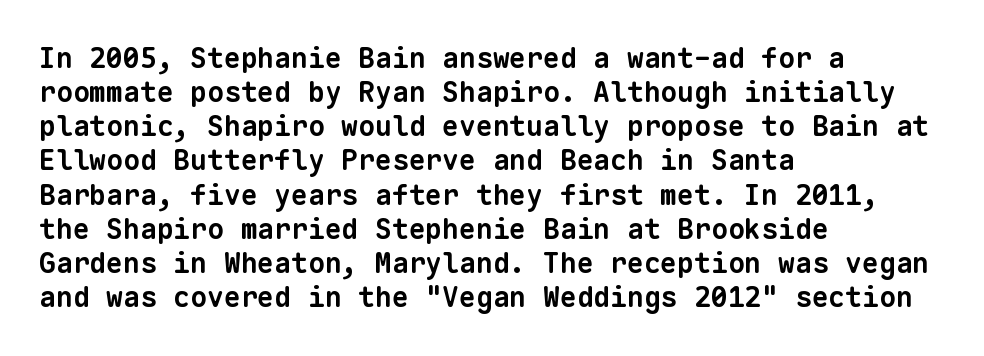
The image shows 28 px bold sans-serif type, monospaced; set left-aligned, line spacing 1.22x, normal letter spacing, not underlined; low stroke contrast and a medium x-height.
